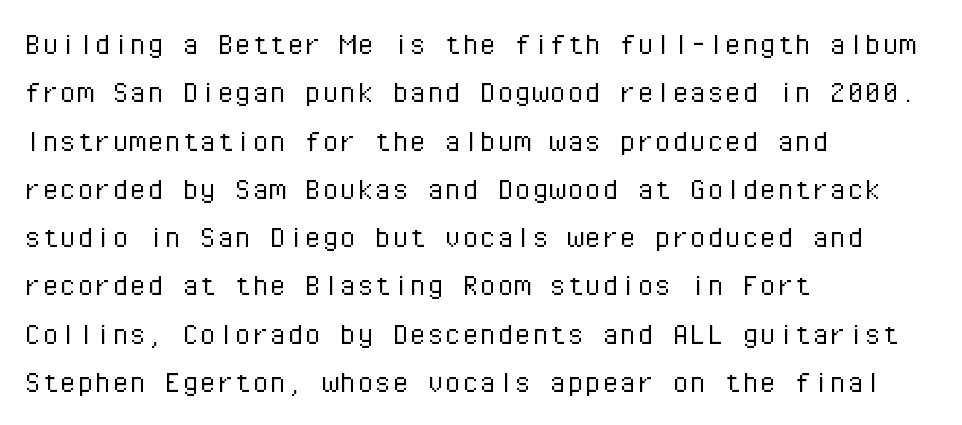
{"serif": "no", "italic": "no", "bold": "no", "weight": "light", "width": "normal", "stroke_contrast": "low", "x_height": "medium", "monospaced": "yes", "underline": "no", "align": "left", "line_spacing": "normal", "line_spacing_ratio": 1.38, "letter_spacing": "normal", "letter_spacing_em": 0.0, "glyph_px": 35}
